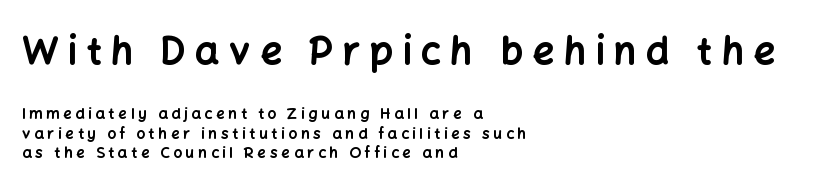
Character widths vary here, with narrow letters taking less room than wide ones. You can tell from the bare stems that sans-serif type was used. The upper block of text is set noticeably larger than the block beneath it. The lines sit at an ordinary, default distance from one another.
